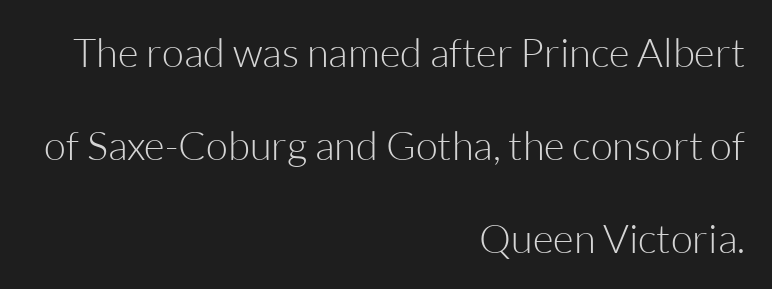
The image shows 40 px light sans-serif type, upright; set right-aligned, loose line spacing (2.32x), normal letter spacing, not underlined; low stroke contrast and a medium x-height.
